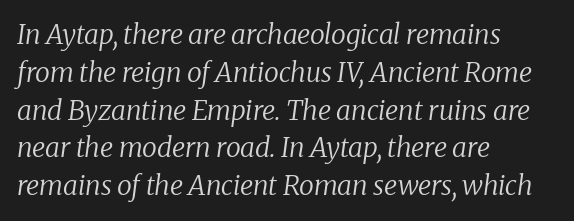
Q: Is the text bold? A: No.
Q: Is the text italic (slanted)? A: Yes, it leans right by about 8 degrees.
Q: Is the text underlined? A: No.
Q: How is the paragraph aligned? A: Left-aligned.
Q: Is the spacing between letters normal or unusually wide? A: Normal.
Q: Is the spacing between lines tight, normal or loose? A: Normal.
